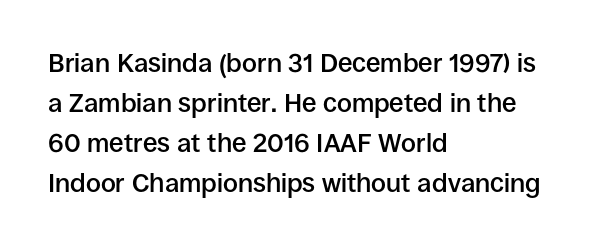
The image shows 26 px text type, upright; set left-aligned, normal line spacing (1.54x), normal letter spacing, not underlined.
